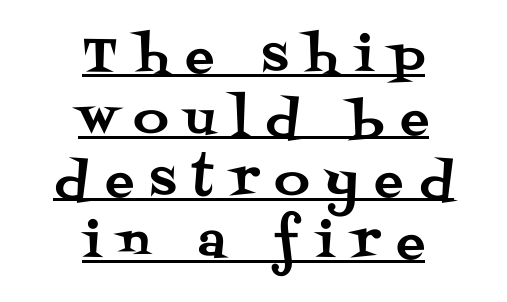
The image shows 48 px serif type, upright; set centered, normal line spacing (1.29x), unusually wide letter spacing (+0.35 em), underlined; medium stroke contrast and a large x-height.
